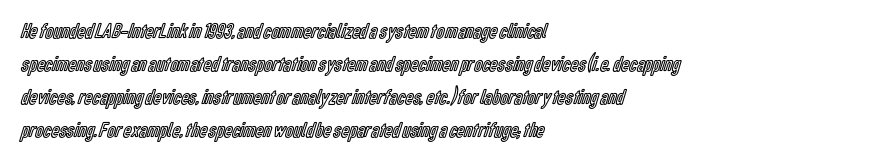
Q: Is the text italic (slanted)? A: Yes.
Q: Is the text underlined? A: No.
Q: How is the paragraph aligned? A: Left-aligned.
Q: Is the spacing between letters normal or unusually wide? A: Normal.
Q: Is the spacing between lines tight, normal or loose? A: Normal.
